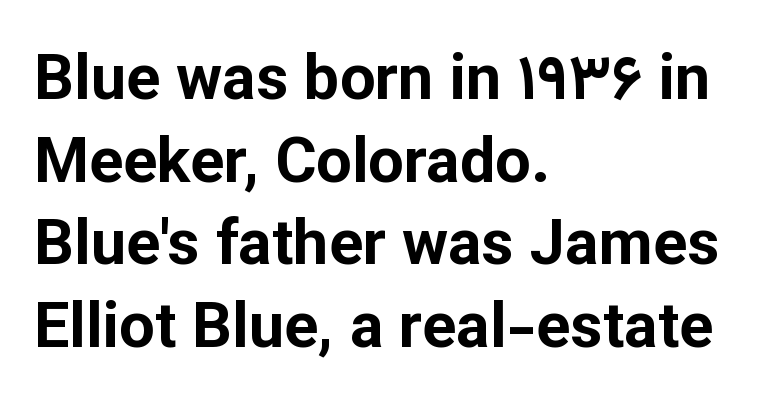
Rule under the text: the space is simply empty. You'd pick this weight for a headline — it's a proper bold. Spacing verdict: proportional, widths tailored to each character. The typography opts for an upright posture over an oblique one. This sample keeps an unexceptional amount of space between lines.
